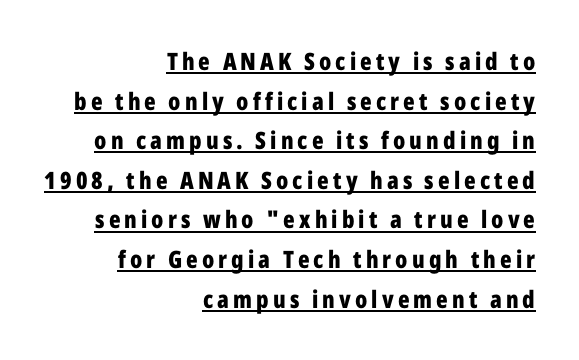
{"italic": "no", "bold": "yes", "underline": "yes", "align": "right", "line_spacing": "normal", "line_spacing_ratio": 1.65, "glyph_px": 24}
